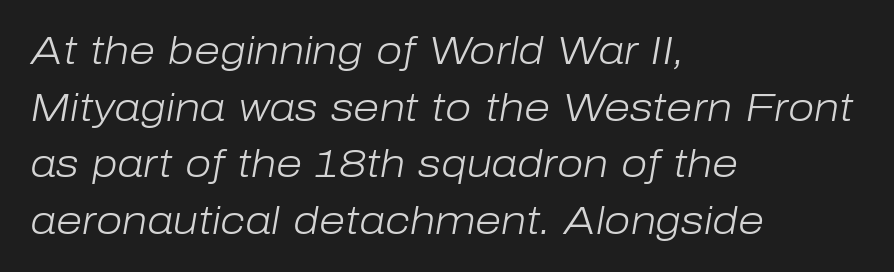
If you drew a ruler down the left edge, every line would touch it. The glyphs are unaccompanied by any horizontal stroke below them. You can tell it's italic because the verticals aren't actually vertical. Note the varied advance widths — an 'i' is clearly narrower than an 'm'. These lines sit exactly where default settings would place them.
